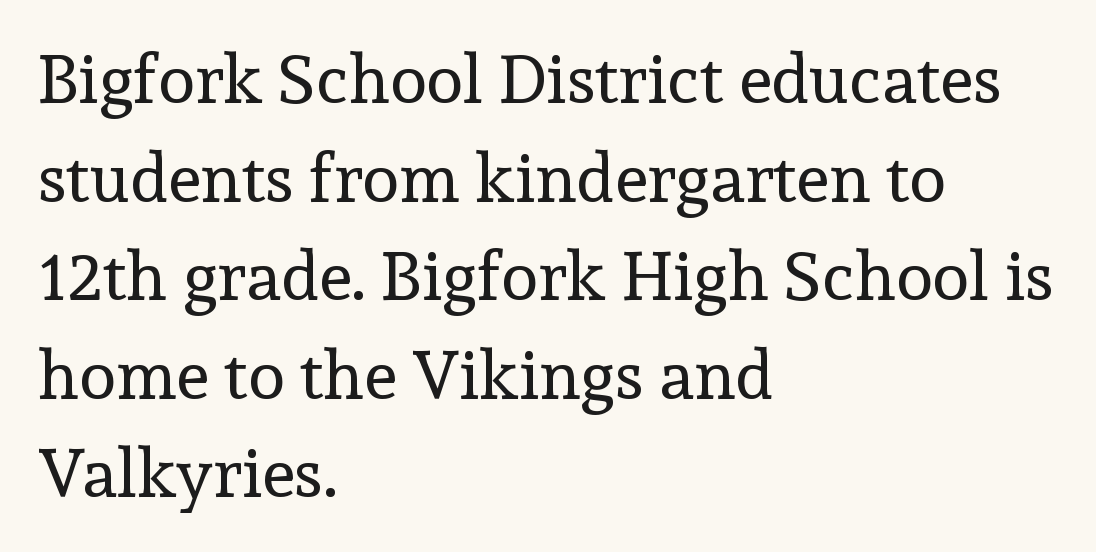
The image shows 68 px regular-weight serif type, upright; set left-aligned, normal line spacing (1.45x), normal letter spacing, not underlined; a medium x-height.
